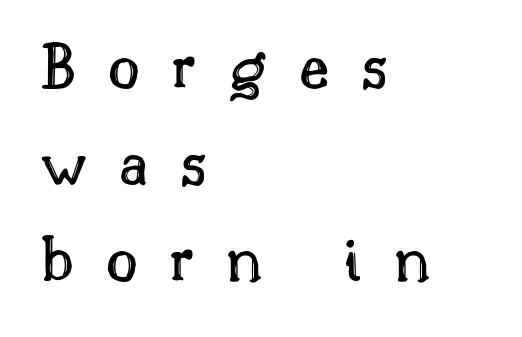
The image shows 69 px text type, upright; set left-aligned, normal line spacing (1.4x), unusually wide letter spacing (+0.46 em), not underlined; a small x-height.
